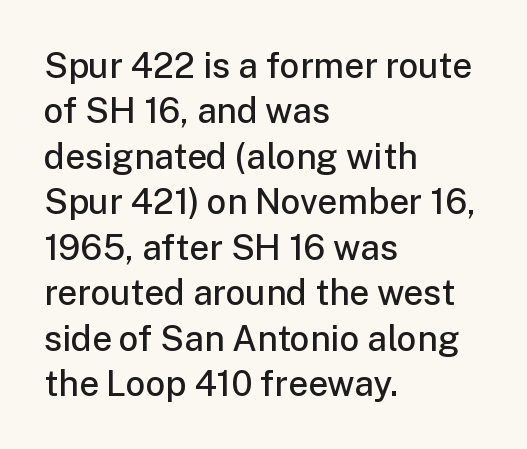
The image shows 35 px semibold sans-serif type, upright; set left-aligned, normal line spacing (1.3x), normal letter spacing, not underlined; low stroke contrast and a medium x-height.
